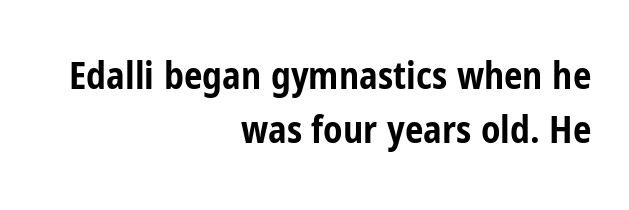
The type family on display is of the sans-serif kind. The specimen omits any rule beneath the text block's lines. Quick note: interline space is typical. These lines are set flush right with a ragged left edge.
